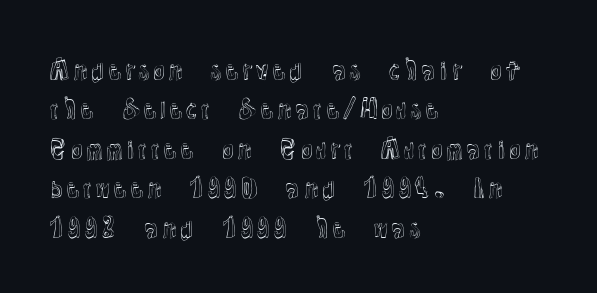
The image shows 25 px text type, upright; set left-aligned, normal line spacing (1.58x), normal letter spacing, not underlined.
